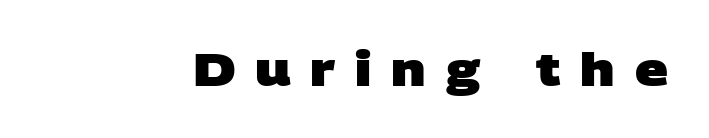
{"serif": "no", "bold": "yes", "weight": "heavy", "width": "wide", "stroke_contrast": "low", "x_height": "large", "monospaced": "no", "underline": "no", "letter_spacing": "wide", "letter_spacing_em": 0.43, "glyph_px": 46}
